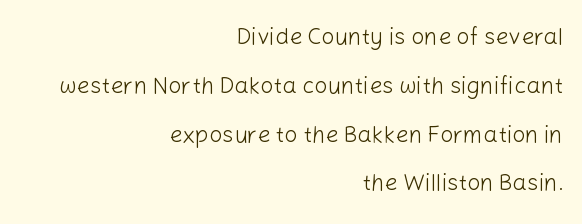
Q: Is the text bold? A: No.
Q: Is the text italic (slanted)? A: No, it is upright.
Q: Is the text underlined? A: No.
Q: How is the paragraph aligned? A: Right-aligned.
Q: Is the spacing between letters normal or unusually wide? A: Normal.
Q: Is the spacing between lines tight, normal or loose? A: Loose.
